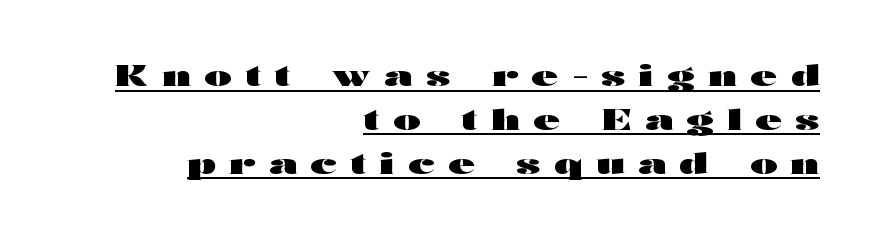
{"italic": "no", "bold": "yes", "weight": "heavy", "width": "wide", "stroke_contrast": "high", "x_height": "medium", "monospaced": "no", "underline": "yes", "align": "right", "line_spacing": "normal", "line_spacing_ratio": 1.51, "letter_spacing": "wide", "letter_spacing_em": 0.47, "glyph_px": 29}
